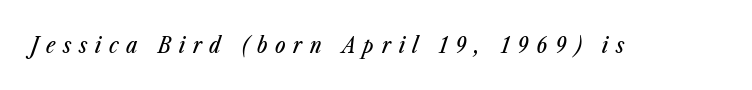
The image shows 22 px text type, italic (leaning right); set unusually wide letter spacing (+0.35 em), not underlined.
